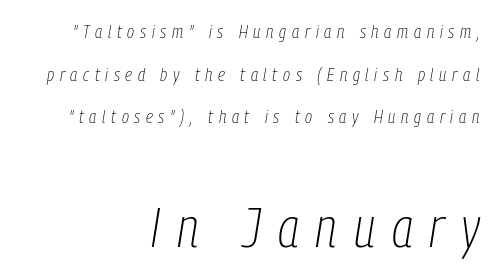
No word sits above an underline. Tracking value appears strongly positive — letters spread wide. A flush-right, rag-left setting is used for this passage. Proportional: the letters do not fall into vertical columns. Top chunk: small. Bottom chunk: large.
